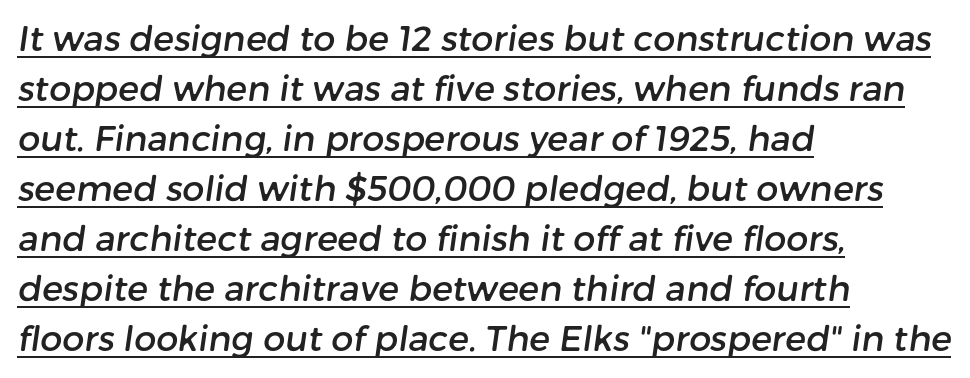
{"serif": "no", "width": "normal", "stroke_contrast": "low", "x_height": "medium", "monospaced": "no", "underline": "yes", "align": "left", "line_spacing": "normal", "line_spacing_ratio": 1.43, "letter_spacing": "normal", "letter_spacing_em": 0.0, "glyph_px": 35}
